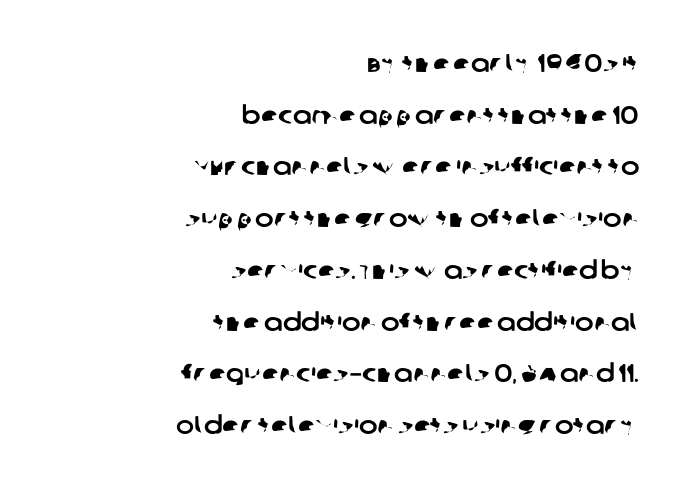
This sample trades compactness for vertical openness between lines. Short and long lines alike share a common ending point at right. Type without underlining. The face used here is rendered with its standard letterfit.
